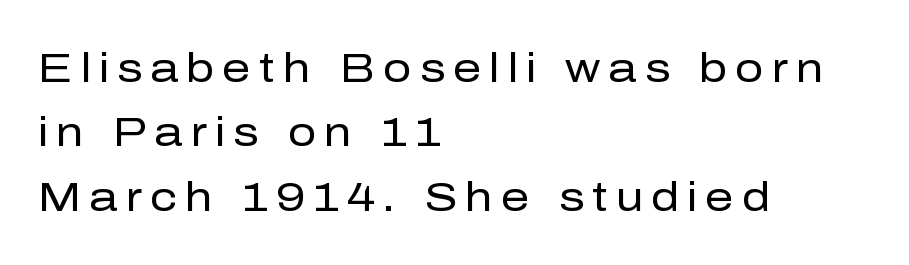
{"serif": "no", "italic": "no", "bold": "no", "weight": "regular", "width": "normal", "stroke_contrast": "low", "x_height": "medium", "monospaced": "no", "underline": "no", "align": "left", "line_spacing": "normal", "line_spacing_ratio": 1.61, "letter_spacing": "wide", "letter_spacing_em": 0.2, "glyph_px": 40}
